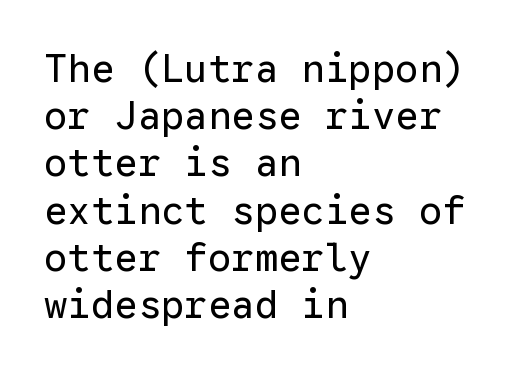
{"serif": "no", "italic": "no", "bold": "no", "weight": "regular", "width": "normal", "stroke_contrast": "low", "x_height": "medium", "monospaced": "yes", "underline": "no", "align": "left", "line_spacing_ratio": 1.21, "letter_spacing": "normal", "letter_spacing_em": 0.0, "glyph_px": 39}
